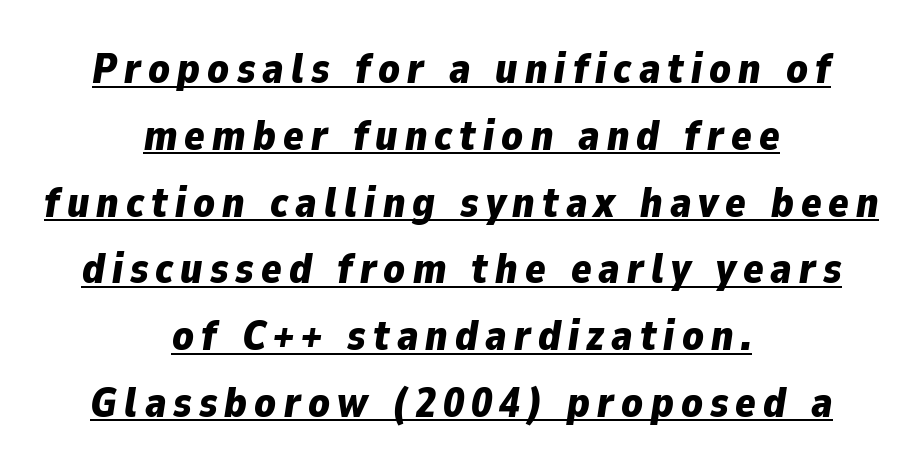
The rendering uses a moderate line-height, typical for paragraphs. A centered setting, common on invitations and titles, is used for this passage. The passage shown is typed in a proportional face where columns would drift. Compared with an ordinary text face, these strokes are far heavier — a full bold. A continuous stroke trails under the words, as in a hyperlink.
